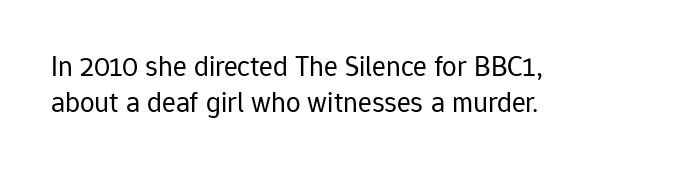
The rendering uses natural spacing where letterforms have individual widths. Any mark beneath the type? The region is blank. Which margin do the lines hug? The left one — the right edge is uneven. You can tell it's not italic because the verticals are truly vertical. These lines are composed in type without serifs.
